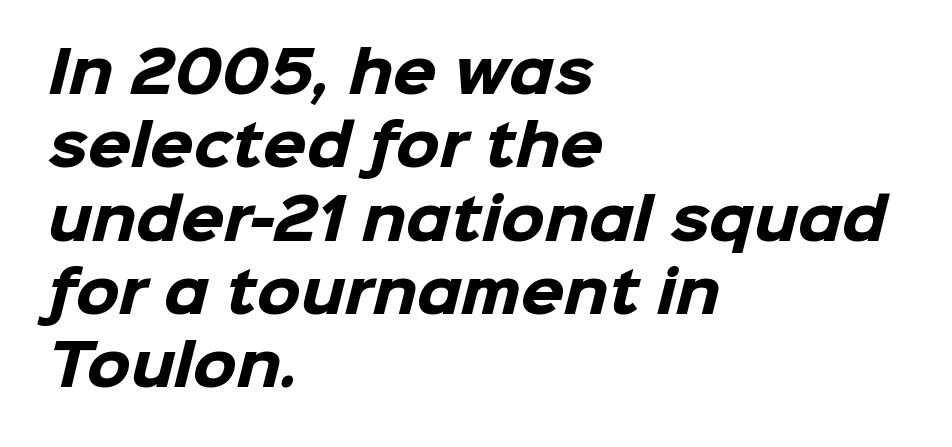
The image shows 56 px heavy sans-serif type; set left-aligned, normal line spacing (1.31x), normal letter spacing, not underlined; low stroke contrast and a medium x-height.
